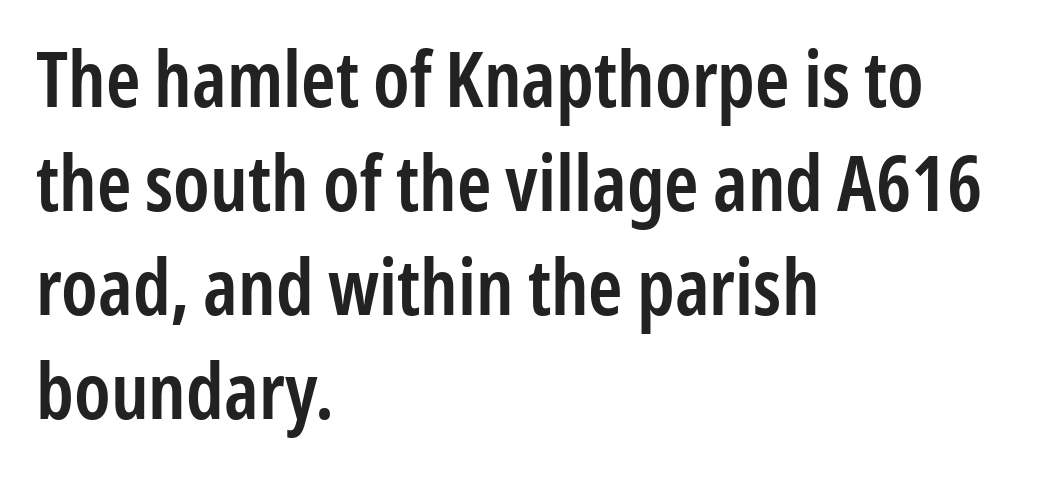
The image shows 77 px semibold, condensed sans-serif type, upright; set left-aligned, normal line spacing (1.35x), normal letter spacing, not underlined; low stroke contrast and a medium x-height.
